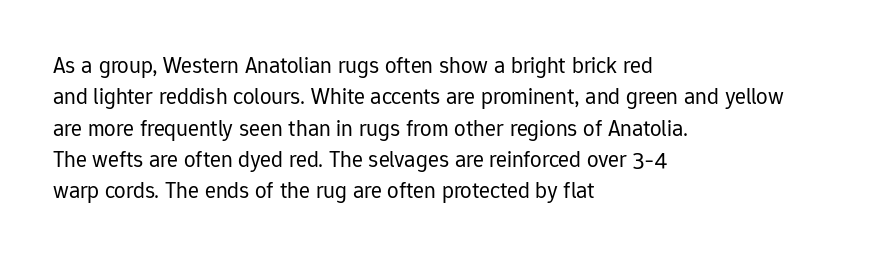
The image shows 23 px text type, upright; set left-aligned, normal line spacing (1.36x), normal letter spacing, not underlined.
